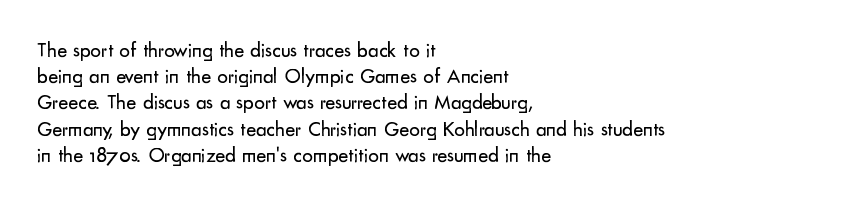
Does extra space separate the letters? No, they use regular spacing. Layout note: lines flush left. The area under the type is left untouched. This reads as an unemphasized weight, regular at the heaviest. This is roman type, the default non-slanted kind. Vertical spacing — default.
